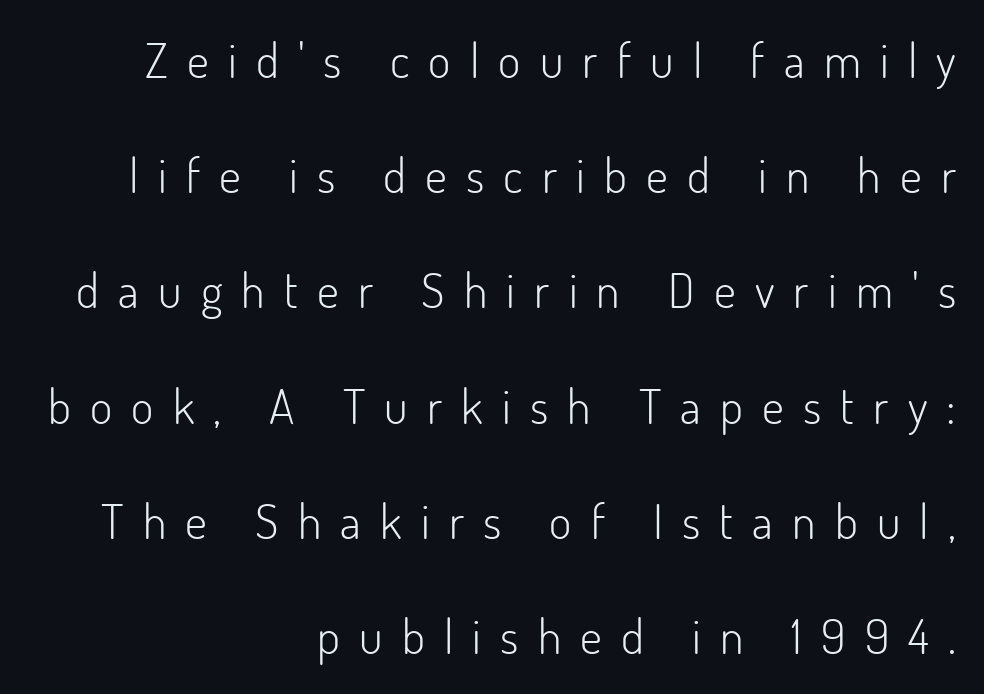
The image shows 48 px light sans-serif type, upright; set right-aligned, loose line spacing (2.4x), unusually wide letter spacing (+0.4 em), not underlined; low stroke contrast and a small x-height.
